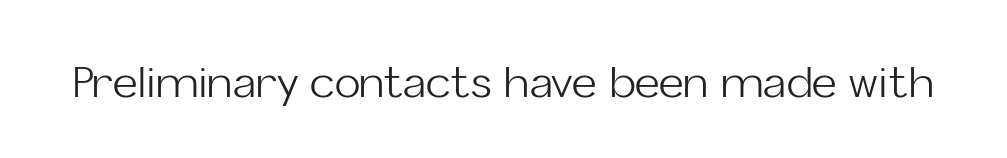
The image shows 43 px light sans-serif type, upright; set normal letter spacing, not underlined; low stroke contrast and a medium x-height.
